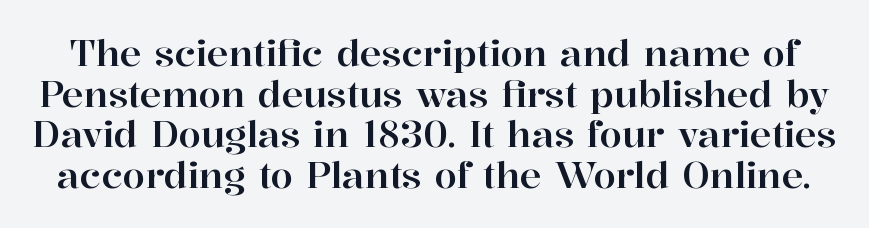
{"serif": "yes", "italic": "no", "width": "normal", "stroke_contrast": "high", "x_height": "medium", "monospaced": "no", "underline": "no", "line_spacing": "tight", "line_spacing_ratio": 1.13, "letter_spacing": "normal", "letter_spacing_em": 0.0, "glyph_px": 36}
